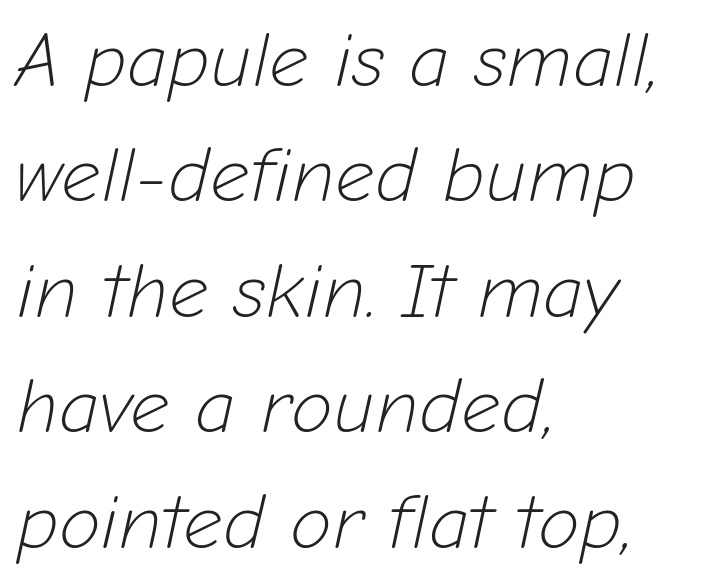
{"italic": "yes", "lean": "right", "slant_degrees": 12, "bold": "no", "weight": "light", "width": "normal", "stroke_contrast": "low", "x_height": "medium", "monospaced": "no", "underline": "no", "align": "left", "line_spacing": "normal", "line_spacing_ratio": 1.5, "letter_spacing": "normal", "letter_spacing_em": 0.0, "glyph_px": 77}
